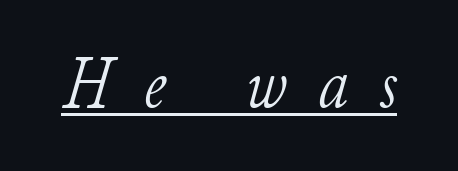
Q: Is the text bold? A: No.
Q: Is the text italic (slanted)? A: Yes, it leans right by about 11 degrees.
Q: Is the typeface a serif or a sans-serif typeface? A: Serif.
Q: Is the text underlined? A: Yes.
Q: Is the spacing between letters normal or unusually wide? A: Unusually wide.
Q: Width (condensed, normal, or wide)? A: Normal.
Q: Stroke contrast? A: Low.
Q: x-height? A: Small.
Q: Monospaced? A: No.
